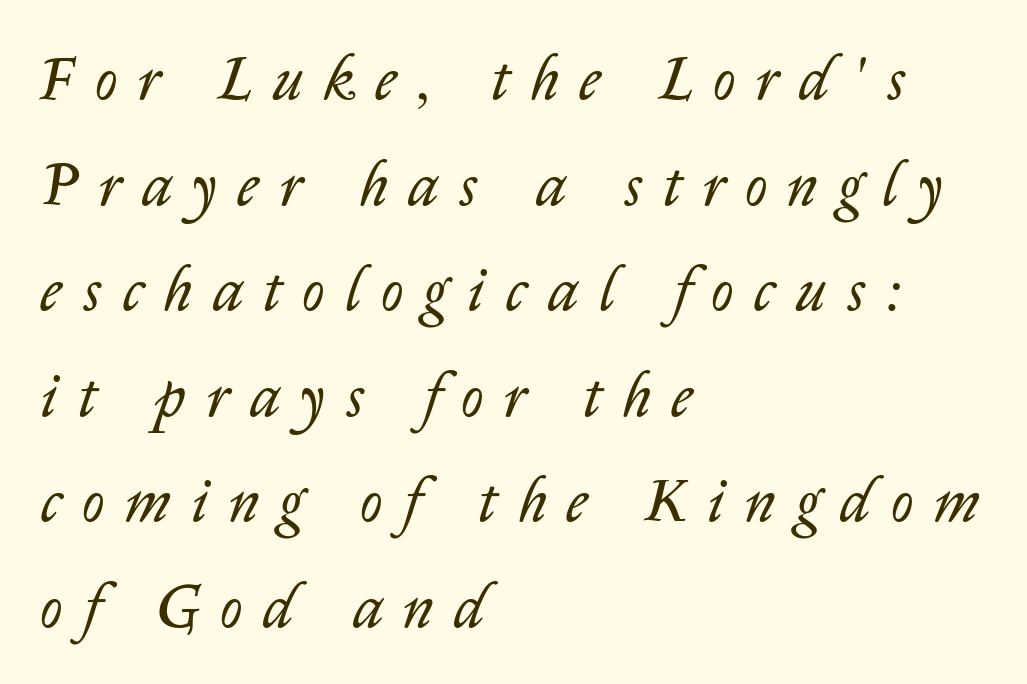
Character widths vary here, with narrow letters taking less room than wide ones. No letter is thick-stroked: the sample isn't bold. Descenders hang freely into open space. Posture: slanted. Caption: multi-line text, flush left, ragged right.
